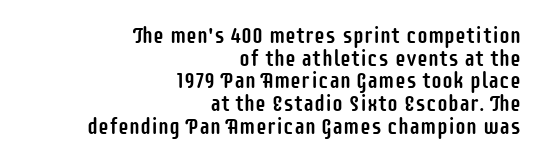
Q: Is the text italic (slanted)? A: No, it is upright.
Q: Is the text underlined? A: No.
Q: How is the paragraph aligned? A: Right-aligned.
Q: Is the spacing between letters normal or unusually wide? A: Normal.
Q: Is the spacing between lines tight, normal or loose? A: Tight.
